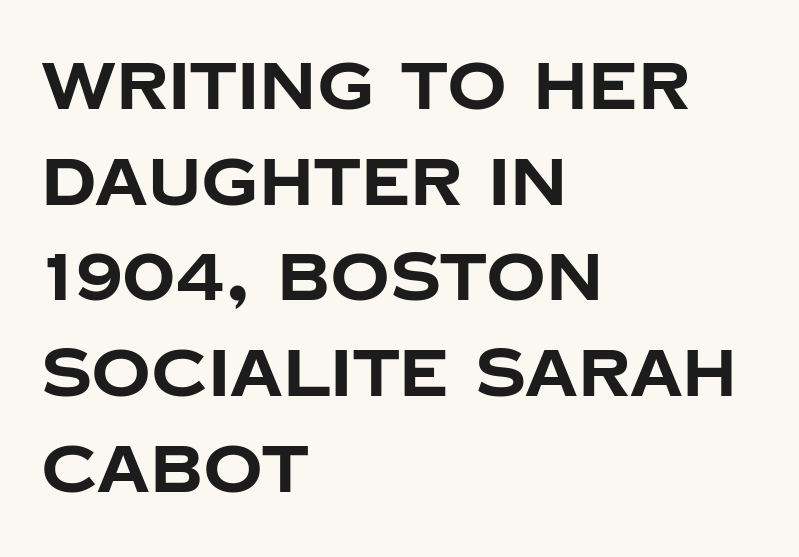
{"serif": "no", "italic": "no", "bold": "yes", "weight": "bold", "width": "normal", "stroke_contrast": "low", "x_height": "large", "monospaced": "no", "underline": "no", "align": "left", "line_spacing": "normal", "line_spacing_ratio": 1.45, "letter_spacing": "normal", "letter_spacing_em": 0.0, "glyph_px": 66}
